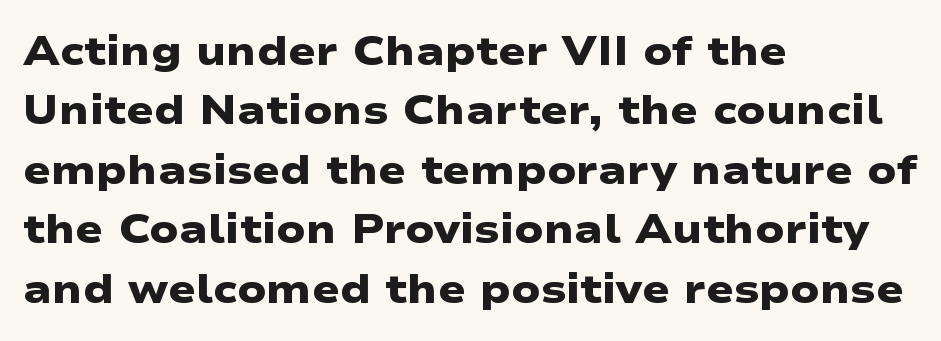
Q: Is the text bold? A: Yes.
Q: Is the typeface a serif or a sans-serif typeface? A: Sans-serif.
Q: Is the text underlined? A: No.
Q: How is the paragraph aligned? A: Left-aligned.
Q: Is the spacing between letters normal or unusually wide? A: Normal.
Q: Is the spacing between lines tight, normal or loose? A: Normal.
Q: Width (condensed, normal, or wide)? A: Wide.
Q: Stroke contrast? A: Low.
Q: x-height? A: Medium.
Q: Monospaced? A: No.
